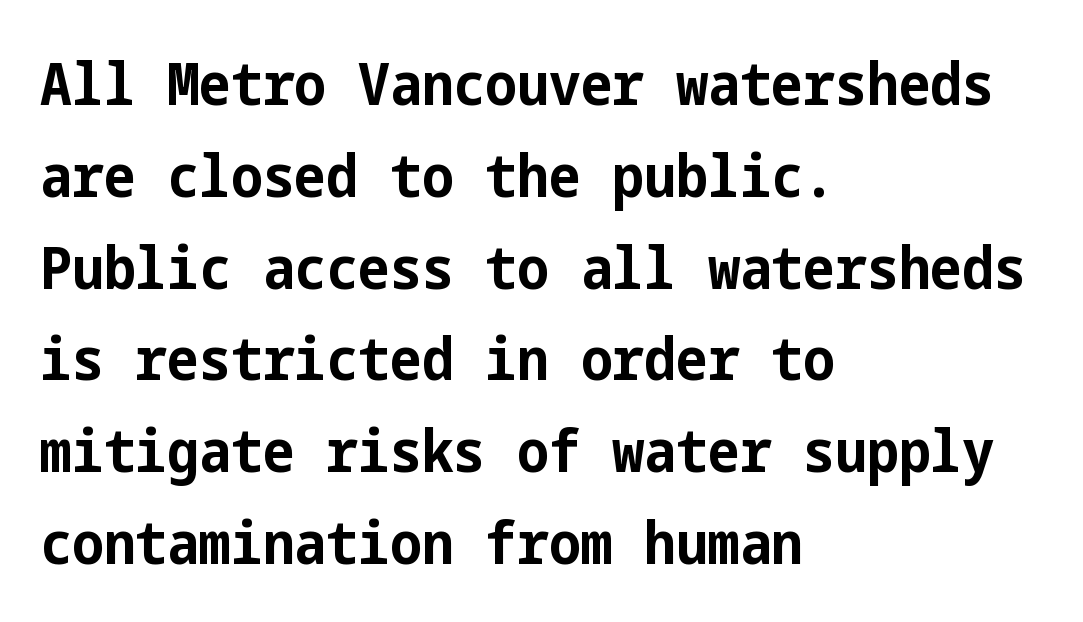
{"serif": "no", "italic": "no", "bold": "yes", "weight": "bold", "width": "condensed", "stroke_contrast": "low", "x_height": "medium", "underline": "no", "align": "left", "line_spacing": "normal", "line_spacing_ratio": 1.53, "letter_spacing": "normal", "letter_spacing_em": 0.0, "glyph_px": 60}
